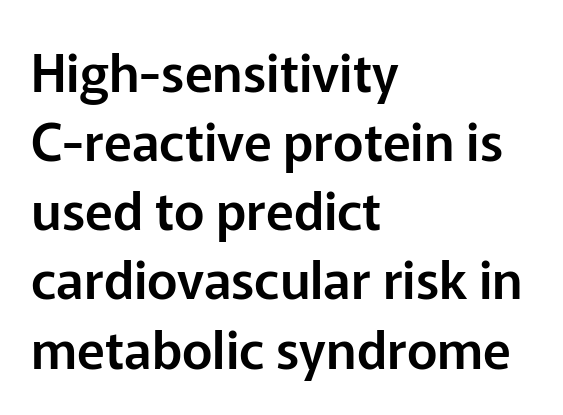
{"serif": "no", "italic": "no", "width": "normal", "stroke_contrast": "low", "x_height": "medium", "monospaced": "no", "underline": "no", "align": "left", "line_spacing": "normal", "line_spacing_ratio": 1.33, "letter_spacing": "normal", "letter_spacing_em": 0.0, "glyph_px": 52}
